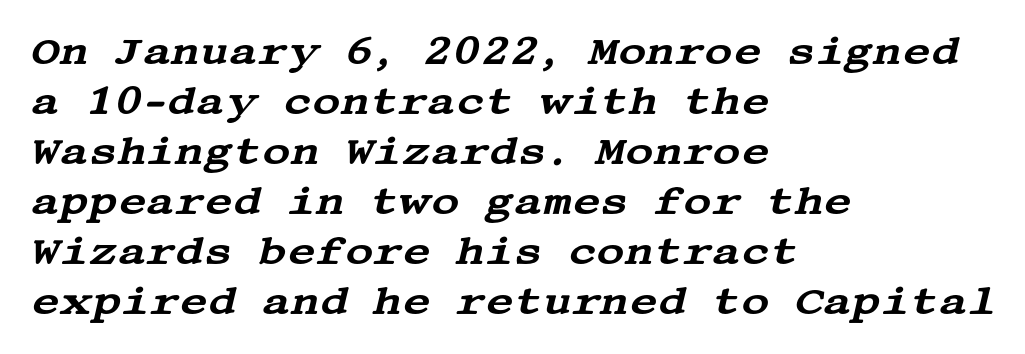
{"serif": "yes", "italic": "yes", "lean": "right", "slant_degrees": 13, "width": "wide", "stroke_contrast": "medium", "x_height": "large", "underline": "no", "align": "left", "line_spacing": "normal", "line_spacing_ratio": 1.28, "letter_spacing": "normal", "letter_spacing_em": 0.0, "glyph_px": 39}
